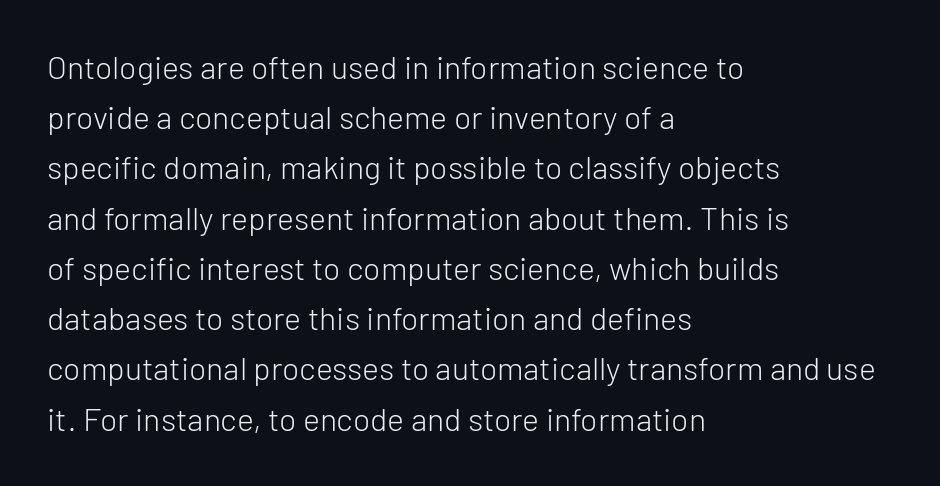
Tall strokes in this sample are plumb rather than angled. Is the block centered? No — it sits flush against the left margin. Proportional: the letters do not fall into vertical columns. The font family rendered here belongs to the sans-serif group. Underlining? Definitely not there.
